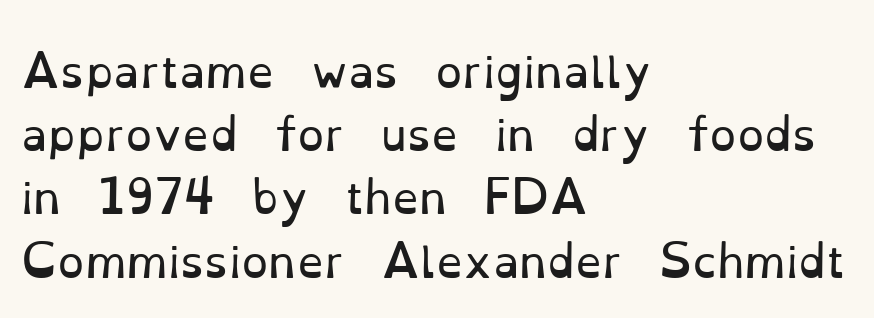
The image shows 43 px regular-weight serif type, upright; set left-aligned, normal line spacing (1.47x), normal letter spacing, not underlined; low stroke contrast and a small x-height.
